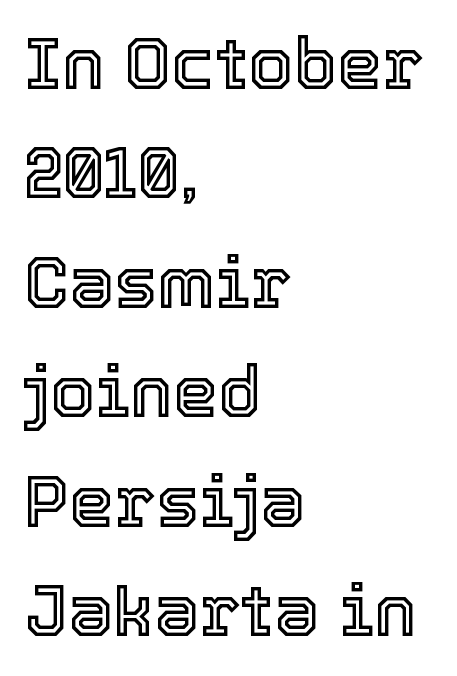
{"italic": "no", "width": "normal", "x_height": "medium", "monospaced": "no", "underline": "no", "align": "left", "line_spacing": "normal", "line_spacing_ratio": 1.52, "letter_spacing": "normal", "letter_spacing_em": 0.0, "glyph_px": 72}
